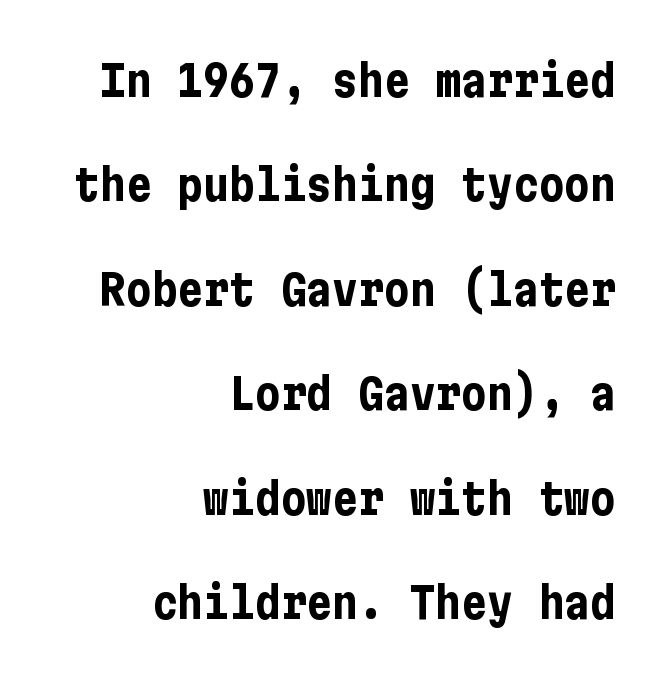
{"serif": "no", "italic": "no", "bold": "yes", "weight": "bold", "width": "condensed", "stroke_contrast": "low", "x_height": "medium", "underline": "no", "align": "right", "line_spacing": "loose", "line_spacing_ratio": 2.43, "letter_spacing": "normal", "letter_spacing_em": 0.0, "glyph_px": 43}
